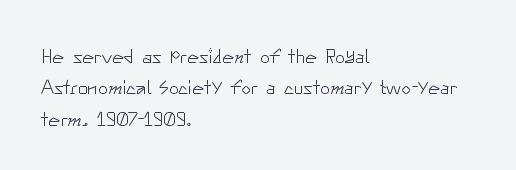
{"italic": "no", "bold": "no", "underline": "no", "align": "left", "line_spacing": "normal", "line_spacing_ratio": 1.57, "letter_spacing": "normal", "letter_spacing_em": 0.0, "glyph_px": 20}
